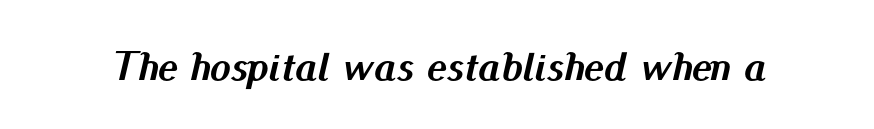
{"italic": "yes", "lean": "right", "slant_degrees": 13, "bold": "yes", "weight": "semibold", "width": "normal", "stroke_contrast": "medium", "x_height": "small", "monospaced": "no", "underline": "no", "letter_spacing": "normal", "letter_spacing_em": 0.0, "glyph_px": 42}
